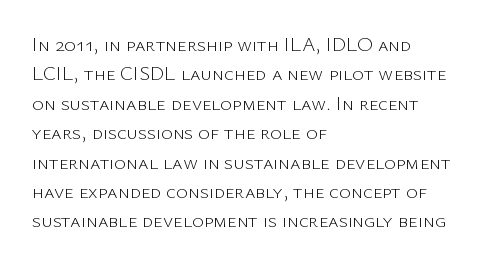
The image shows 20 px text type, upright; set left-aligned, normal line spacing (1.47x), normal letter spacing, not underlined.
